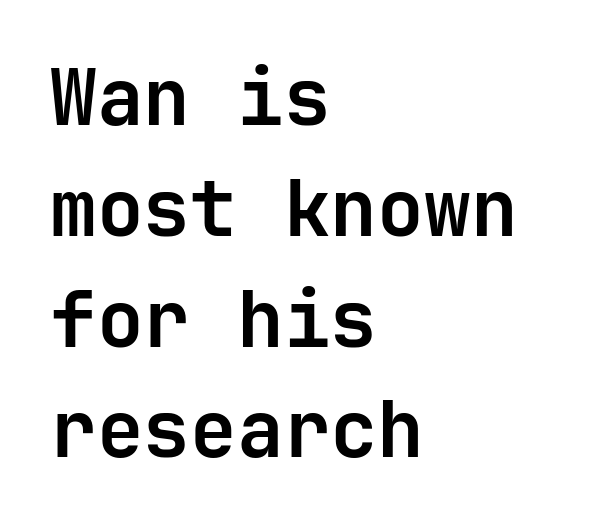
{"serif": "no", "italic": "no", "bold": "yes", "weight": "semibold", "width": "normal", "stroke_contrast": "low", "x_height": "medium", "underline": "no", "align": "left", "line_spacing": "normal", "line_spacing_ratio": 1.42, "letter_spacing": "normal", "letter_spacing_em": 0.0, "glyph_px": 78}
